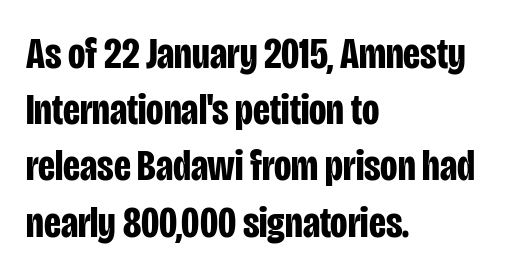
Between one letter and the next there's only the usual sliver of space. The strip under each line holds only bare page. Every stem runs plumb, perpendicular to the baseline. Each letter's strokes conclude bluntly, with no projecting serifs. These lines are rendered in a variable-pitch font. Alignment: flush left.
